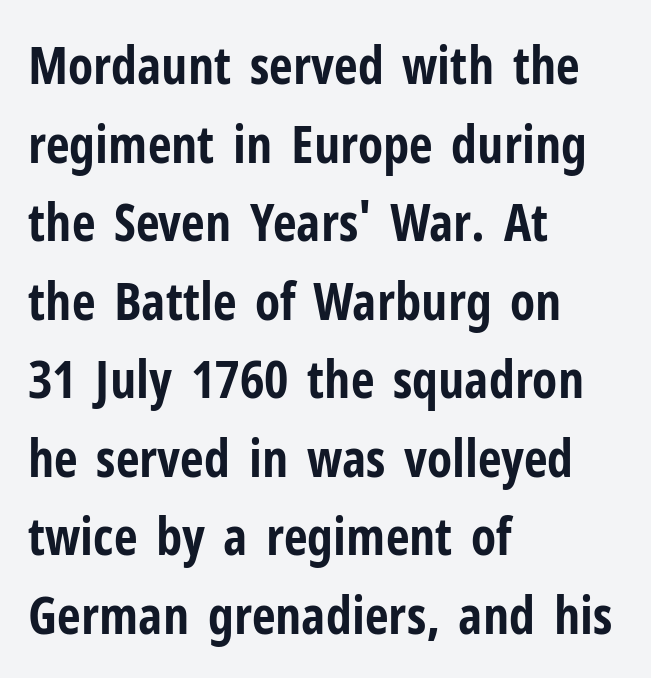
The image shows 52 px bold, condensed sans-serif type, upright; set left-aligned, normal line spacing (1.51x), normal letter spacing, not underlined; low stroke contrast and a medium x-height.
